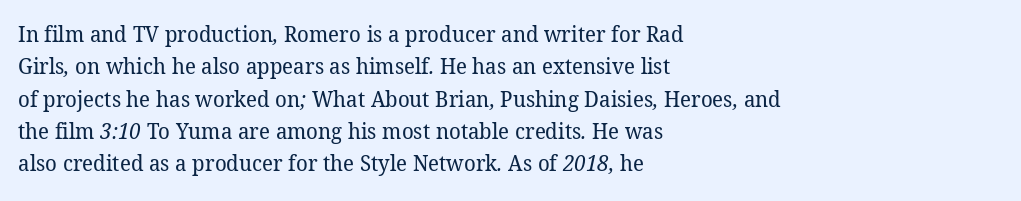
The image shows 22 px text type; set left-aligned, normal line spacing (1.47x), normal letter spacing, not underlined.
